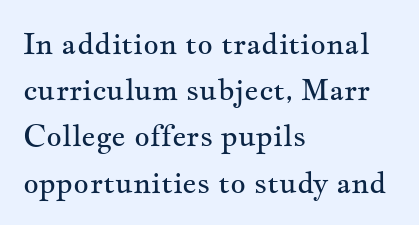
The image shows 30 px regular-weight, wide serif type, upright; set left-aligned, normal line spacing (1.54x), normal letter spacing, not underlined; medium stroke contrast and a small x-height.
